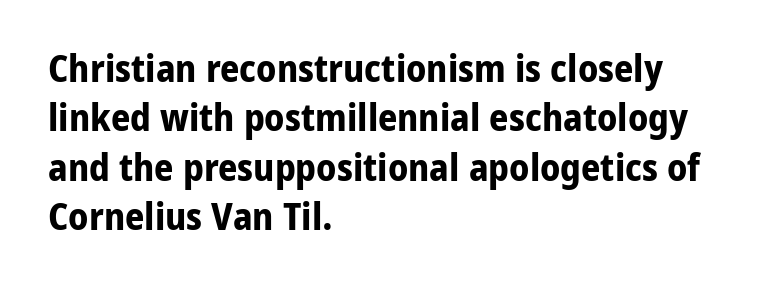
Here the glyphs are tracked normally, forming tight word shapes. What weight is shown? A full bold with thick strokes. Does the leading feel generous? No, just average. The compositor pushed each line to the left boundary.
